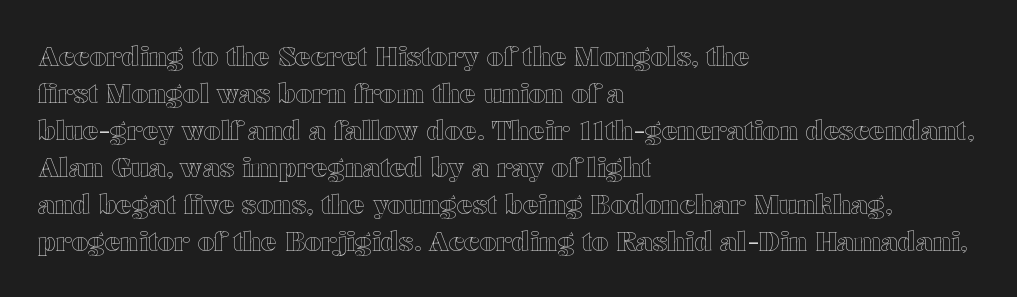
Q: Is the text italic (slanted)? A: No, it is upright.
Q: Is the text underlined? A: No.
Q: How is the paragraph aligned? A: Left-aligned.
Q: Is the spacing between letters normal or unusually wide? A: Normal.
Q: Is the spacing between lines tight, normal or loose? A: Normal.
